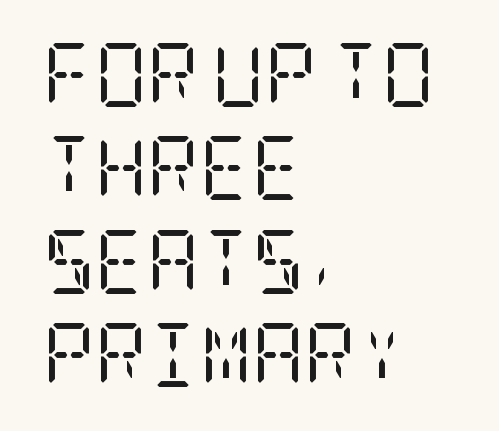
Q: Is the text bold? A: No.
Q: Is the text italic (slanted)? A: No, it is upright.
Q: Is the typeface a serif or a sans-serif typeface? A: Serif.
Q: Is the text underlined? A: No.
Q: How is the paragraph aligned? A: Left-aligned.
Q: Is the spacing between letters normal or unusually wide? A: Normal.
Q: Is the spacing between lines tight, normal or loose? A: Normal.
Q: Width (condensed, normal, or wide)? A: Condensed.
Q: Stroke contrast? A: Low.
Q: x-height? A: Large.
